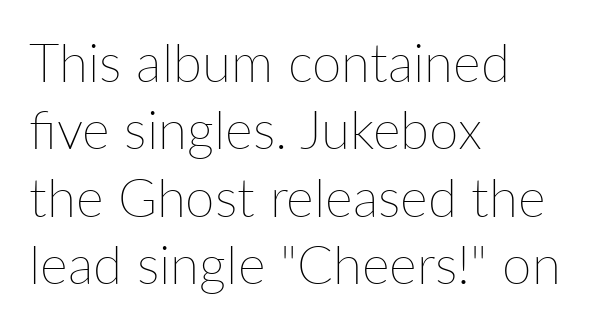
{"italic": "no", "bold": "no", "weight": "thin", "width": "normal", "stroke_contrast": "low", "x_height": "medium", "monospaced": "no", "underline": "no", "align": "left", "line_spacing": "normal", "line_spacing_ratio": 1.27, "letter_spacing": "normal", "letter_spacing_em": 0.0, "glyph_px": 53}
